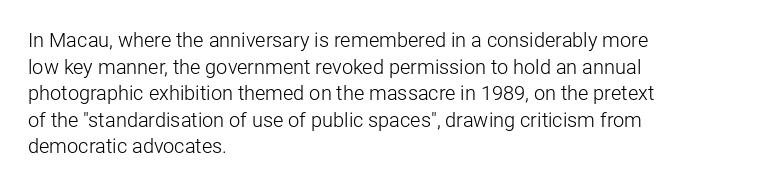
Q: Is the text bold? A: No.
Q: Is the text italic (slanted)? A: No, it is upright.
Q: Is the text underlined? A: No.
Q: How is the paragraph aligned? A: Left-aligned.
Q: Is the spacing between letters normal or unusually wide? A: Normal.
Q: Is the spacing between lines tight, normal or loose? A: Normal.
